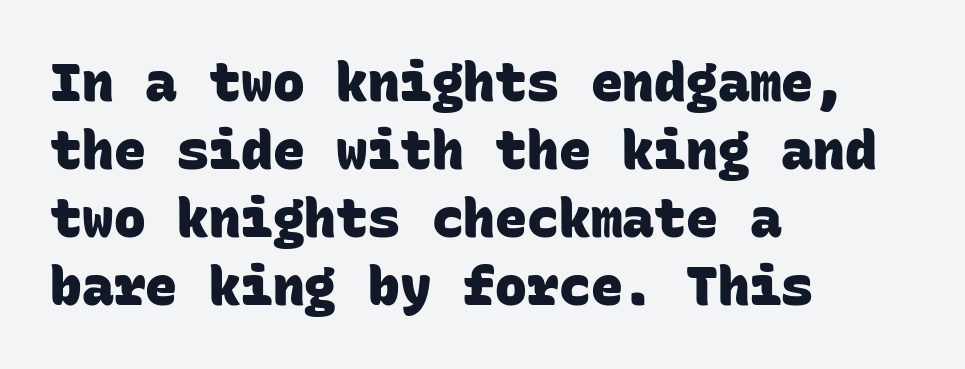
Q: Is the text bold? A: Yes.
Q: Is the typeface a serif or a sans-serif typeface? A: Sans-serif.
Q: Is the text underlined? A: No.
Q: How is the paragraph aligned? A: Left-aligned.
Q: Is the spacing between letters normal or unusually wide? A: Normal.
Q: Is the spacing between lines tight, normal or loose? A: Normal.
Q: Width (condensed, normal, or wide)? A: Normal.
Q: Stroke contrast? A: Low.
Q: x-height? A: Large.
Q: Monospaced? A: Yes.
